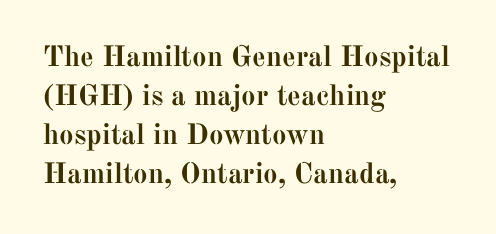
Q: Is the text bold? A: Yes.
Q: Is the text italic (slanted)? A: No, it is upright.
Q: Is the typeface a serif or a sans-serif typeface? A: Serif.
Q: Is the text underlined? A: No.
Q: How is the paragraph aligned? A: Left-aligned.
Q: Is the spacing between letters normal or unusually wide? A: Normal.
Q: Is the spacing between lines tight, normal or loose? A: Normal.
Q: Width (condensed, normal, or wide)? A: Normal.
Q: Stroke contrast? A: Medium.
Q: x-height? A: Medium.
Q: Monospaced? A: No.
